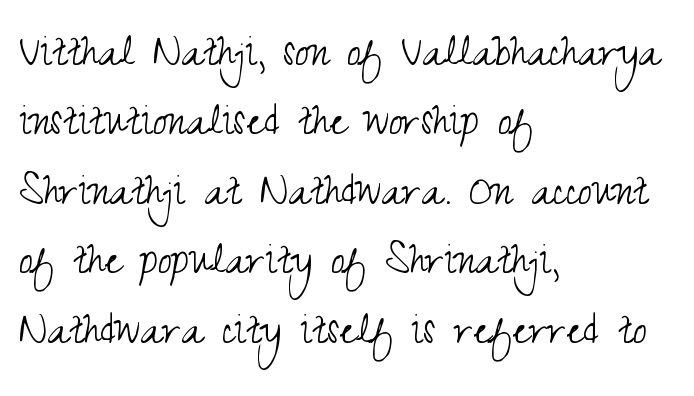
Check where the strokes stop: nothing finishes them off — pure sans. A typesetter would call this leading conventional body-copy spacing. Alignment: flush left. The cut favours lightness, reaching ordinary text weight at its darkest. Ascenders rise straight up at ninety degrees. In terms of letterspacing, this is plain default setting.
